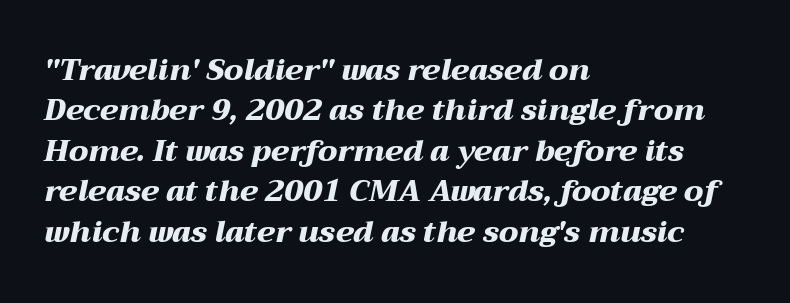
The image shows 30 px heavy, wide type, italic (leaning right); set left-aligned, normal line spacing (1.35x), normal letter spacing, not underlined; medium stroke contrast and a medium x-height.
